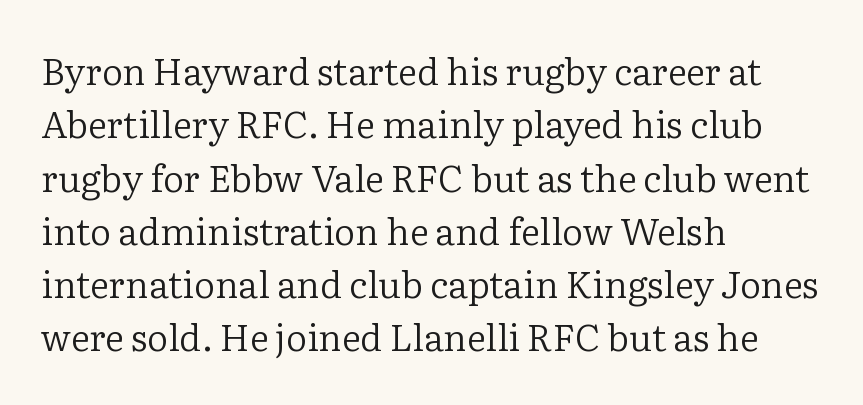
Horizontal bands of white between lines are of average thickness. The gaps between neighbouring characters are ordinary and unremarkable. The type sits square on the baseline with zero lean. Descender tails drop into unmarked territory.
